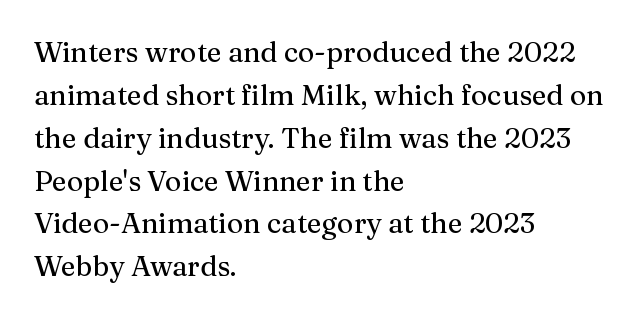
The type is set solid horizontally, with unmodified tracking. Is this a fixed-width face? No — the glyphs have proportional, varying widths. A normal amount of white space separates one row of letters from the next. Regarding serifs, this sample has them.
